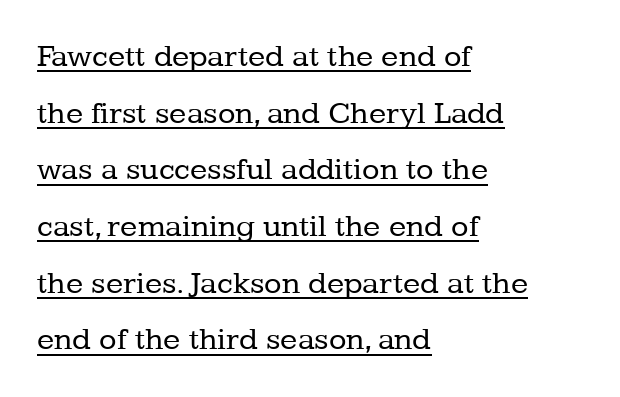
{"serif": "yes", "italic": "no", "bold": "no", "weight": "regular", "width": "normal", "stroke_contrast": "low", "x_height": "medium", "monospaced": "no", "underline": "yes", "align": "left", "line_spacing_ratio": 1.77, "letter_spacing": "normal", "letter_spacing_em": 0.0, "glyph_px": 32}
